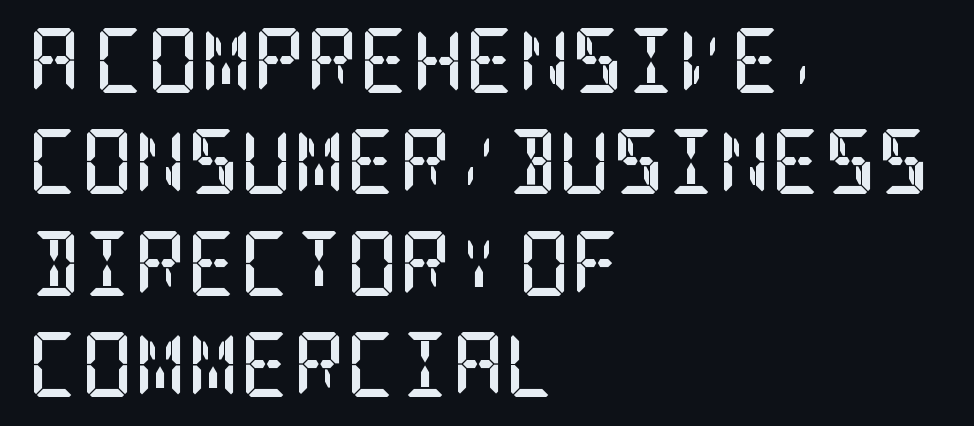
Typesetter's note: full bold, strokes at maximum text heaviness. Regarding leading, the lines here are spaced in the standard way. Examine the stroke ends and you'll spot serifs. Plain, unruled lines of type. This rendering leaves character spacing at its baseline value. Left-aligned paragraph, ragged on the right.
